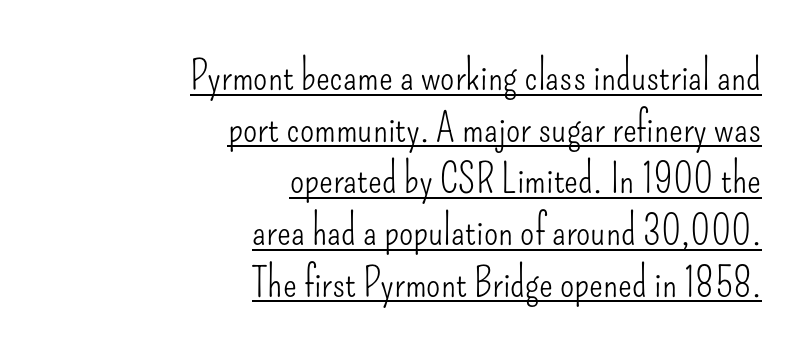
The image shows 41 px light, condensed sans-serif type, upright; set right-aligned, normal line spacing (1.26x), normal letter spacing, underlined; low stroke contrast and a small x-height.
